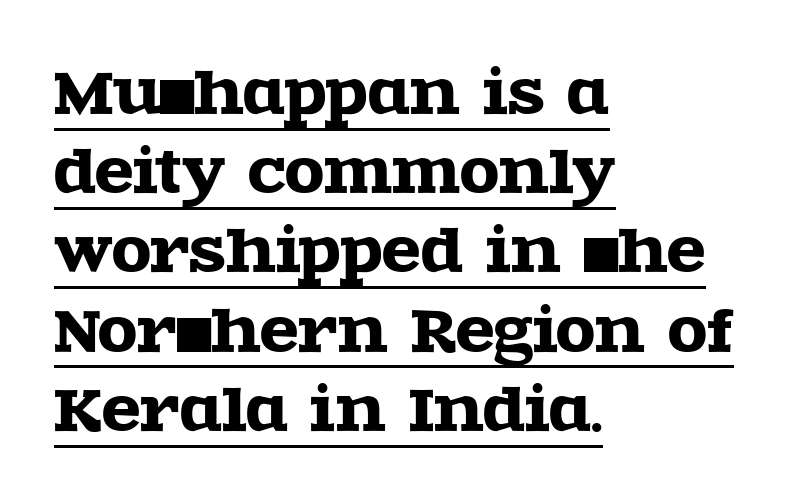
A baseline rule has been typeset under these characters. Here the glyphs are tracked normally, forming tight word shapes. This sample has the flowing, uneven cadence of proportional lettering. The line-height multiplier appears to be the usual default. Reading down the block, your eye returns to a fixed left position each line. This rendering employs a face with finishing strokes, i.e., a serif.
